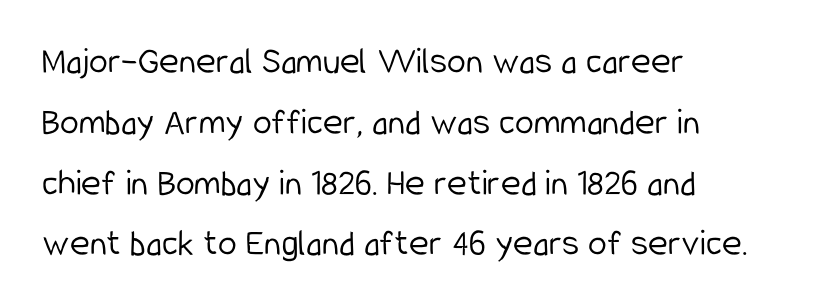
{"serif": "no", "italic": "no", "bold": "no", "weight": "light", "width": "condensed", "stroke_contrast": "low", "x_height": "medium", "monospaced": "no", "underline": "no", "align": "left", "line_spacing": "normal", "line_spacing_ratio": 1.6, "letter_spacing": "normal", "letter_spacing_em": 0.0, "glyph_px": 38}
